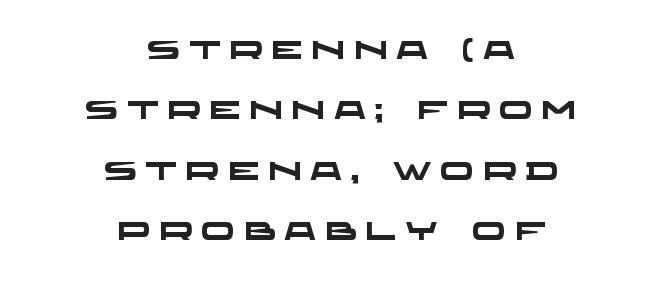
Q: Is the text bold? A: Yes.
Q: Is the text underlined? A: No.
Q: How is the paragraph aligned? A: Centered.
Q: Is the spacing between letters normal or unusually wide? A: Unusually wide.
Q: Is the spacing between lines tight, normal or loose? A: Loose.
